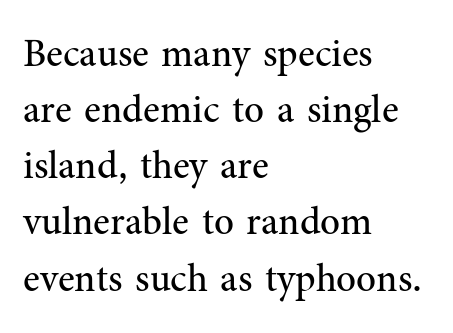
Every stem runs plumb, perpendicular to the baseline. Heft: none added — not bold. Think of a printed novel: that variable character pitch is what you see here. Regarding leading, the lines here are spaced in the standard way. Left-aligned paragraph, ragged on the right.
